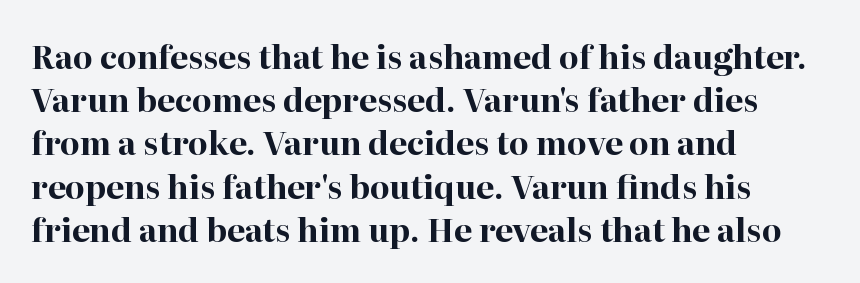
Q: Is the text bold? A: Yes.
Q: Is the text italic (slanted)? A: No, it is upright.
Q: Is the typeface a serif or a sans-serif typeface? A: Serif.
Q: Is the text underlined? A: No.
Q: How is the paragraph aligned? A: Left-aligned.
Q: Is the spacing between letters normal or unusually wide? A: Normal.
Q: Is the spacing between lines tight, normal or loose? A: Normal.
Q: Width (condensed, normal, or wide)? A: Normal.
Q: Stroke contrast? A: High.
Q: x-height? A: Medium.
Q: Monospaced? A: No.
